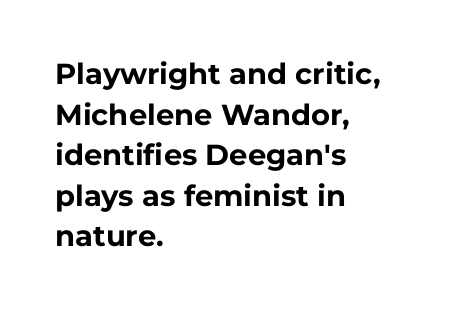
Q: Is the text bold? A: Yes.
Q: Is the text italic (slanted)? A: No, it is upright.
Q: Is the typeface a serif or a sans-serif typeface? A: Sans-serif.
Q: Is the text underlined? A: No.
Q: How is the paragraph aligned? A: Left-aligned.
Q: Is the spacing between letters normal or unusually wide? A: Normal.
Q: Is the spacing between lines tight, normal or loose? A: Normal.
Q: Width (condensed, normal, or wide)? A: Normal.
Q: Stroke contrast? A: Low.
Q: x-height? A: Medium.
Q: Monospaced? A: No.
